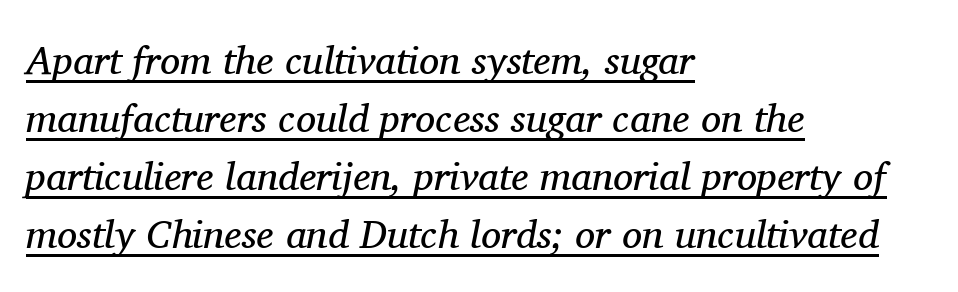
The image shows 40 px regular-weight serif type, italic (leaning right); set left-aligned, normal line spacing (1.45x), normal letter spacing, underlined; medium stroke contrast and a medium x-height.
